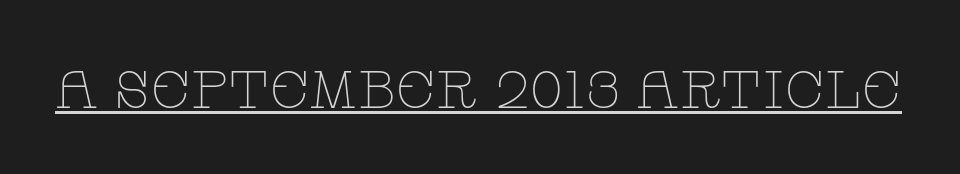
{"serif": "yes", "italic": "no", "bold": "no", "weight": "thin", "width": "wide", "stroke_contrast": "low", "x_height": "large", "monospaced": "no", "underline": "yes", "letter_spacing": "normal", "letter_spacing_em": 0.0, "glyph_px": 53}
